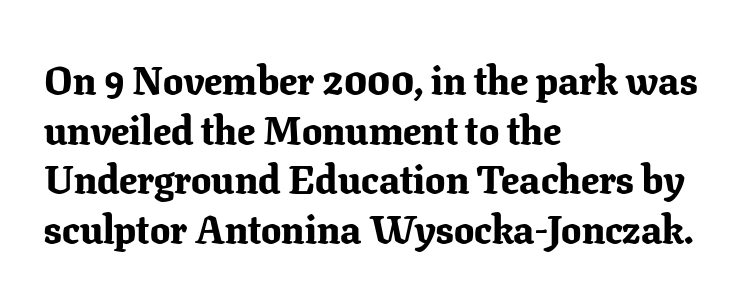
Q: Is the text bold? A: Yes.
Q: Is the text italic (slanted)? A: No, it is upright.
Q: Is the typeface a serif or a sans-serif typeface? A: Serif.
Q: Is the text underlined? A: No.
Q: How is the paragraph aligned? A: Left-aligned.
Q: Is the spacing between letters normal or unusually wide? A: Normal.
Q: Width (condensed, normal, or wide)? A: Normal.
Q: Stroke contrast? A: Low.
Q: x-height? A: Medium.
Q: Monospaced? A: No.
